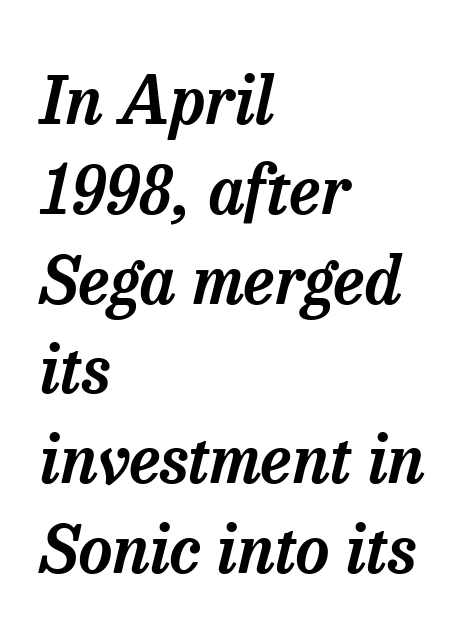
Q: Is the text italic (slanted)? A: Yes, it leans right by about 13 degrees.
Q: Is the typeface a serif or a sans-serif typeface? A: Serif.
Q: Is the text underlined? A: No.
Q: How is the paragraph aligned? A: Left-aligned.
Q: Is the spacing between letters normal or unusually wide? A: Normal.
Q: Is the spacing between lines tight, normal or loose? A: Normal.
Q: Width (condensed, normal, or wide)? A: Normal.
Q: Stroke contrast? A: Low.
Q: x-height? A: Medium.
Q: Monospaced? A: No.
